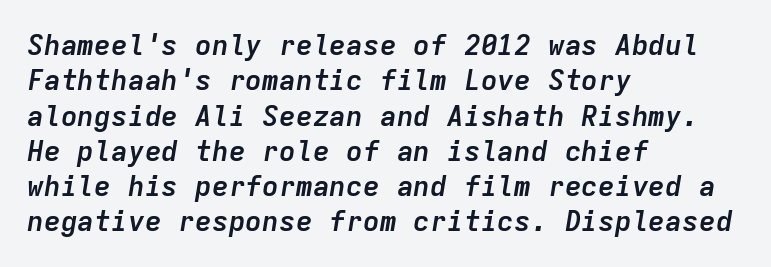
{"italic": "yes", "lean": "right", "slant_degrees": 9, "bold": "yes", "weight": "semibold", "width": "normal", "stroke_contrast": "low", "x_height": "medium", "monospaced": "yes", "underline": "no", "align": "left", "line_spacing": "normal", "line_spacing_ratio": 1.26, "letter_spacing": "normal", "letter_spacing_em": 0.0, "glyph_px": 28}
